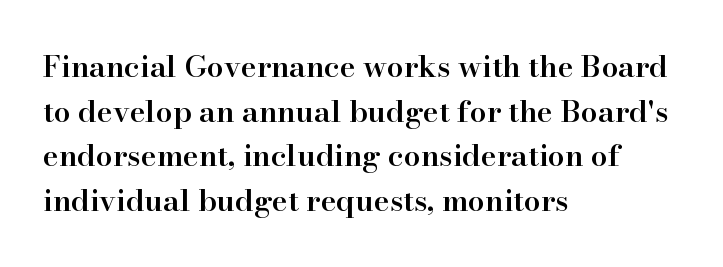
These lines were composed using upright roman letters. Regarding leading, the lines here are spaced in the standard way. How are the letters spaced? Ordinarily, with no added tracking. A typesetter would call this proportional, since set widths differ per character.
